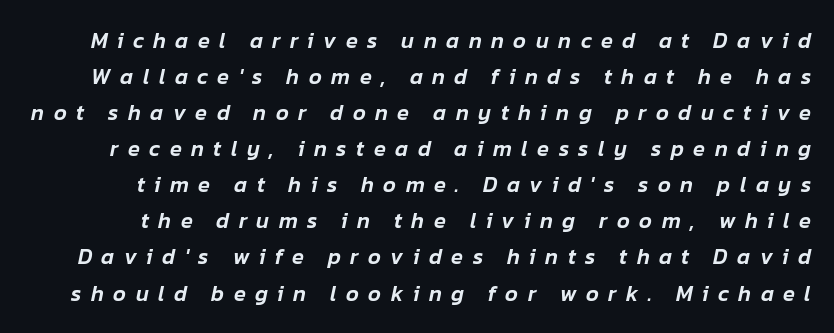
Baseline-to-baseline distance is the conventional proportion of letter height. Style check: oblique. Someone cranked the tracking dial way up on this one. Plain, unruled lines of type.
